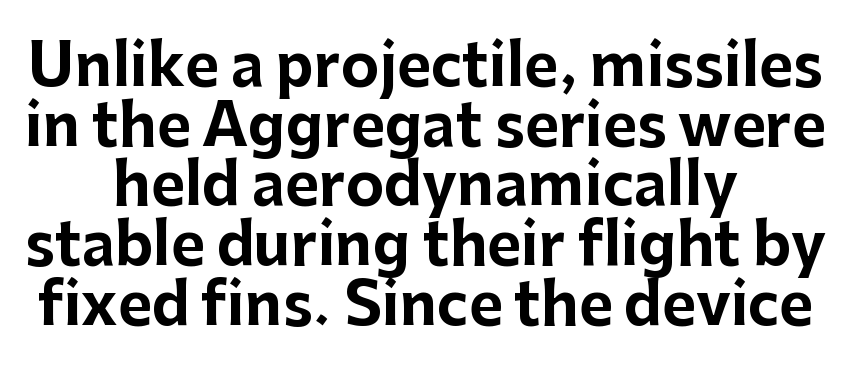
The image shows 58 px bold sans-serif type, upright; set centered, tight line spacing (1.03x), normal letter spacing, not underlined; low stroke contrast and a medium x-height.
